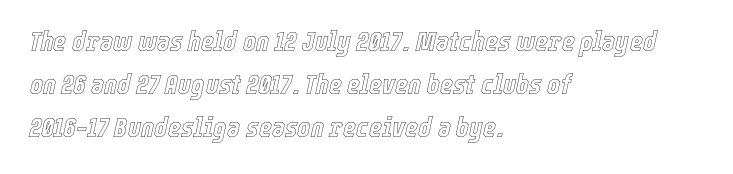
Q: Is the text italic (slanted)? A: Yes, it leans right by about 12 degrees.
Q: Is the text underlined? A: No.
Q: How is the paragraph aligned? A: Left-aligned.
Q: Is the spacing between letters normal or unusually wide? A: Normal.
Q: Is the spacing between lines tight, normal or loose? A: Normal.
Q: Width (condensed, normal, or wide)? A: Condensed.
Q: x-height? A: Medium.
Q: Monospaced? A: No.
